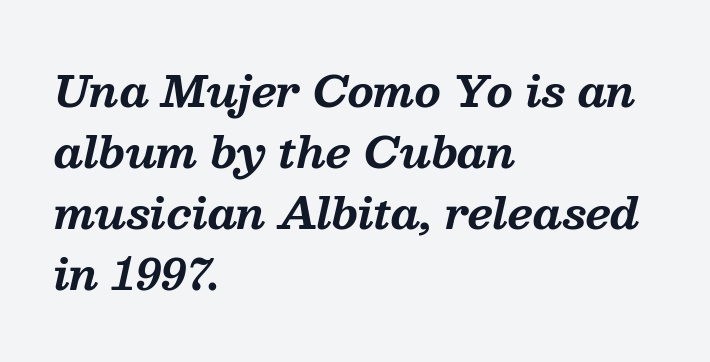
The image shows 42 px bold serif type, italic (leaning right); set left-aligned, normal line spacing (1.45x), normal letter spacing, not underlined; medium stroke contrast and a medium x-height.
